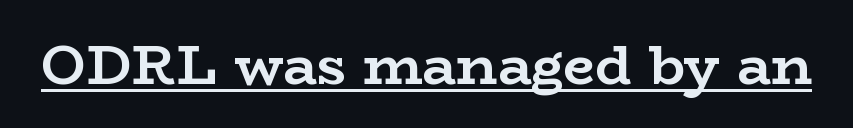
Q: Is the text bold? A: Yes.
Q: Is the text italic (slanted)? A: No, it is upright.
Q: Is the typeface a serif or a sans-serif typeface? A: Serif.
Q: Is the text underlined? A: Yes.
Q: Is the spacing between letters normal or unusually wide? A: Normal.
Q: Width (condensed, normal, or wide)? A: Wide.
Q: Stroke contrast? A: Low.
Q: x-height? A: Medium.
Q: Monospaced? A: No.
